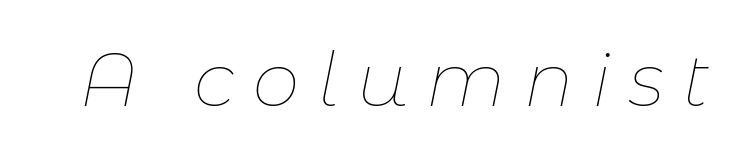
Q: Is the text bold? A: No.
Q: Is the text italic (slanted)? A: Yes, it leans right by about 11 degrees.
Q: Is the text underlined? A: No.
Q: Is the spacing between letters normal or unusually wide? A: Unusually wide.
Q: Width (condensed, normal, or wide)? A: Normal.
Q: Stroke contrast? A: Low.
Q: x-height? A: Medium.
Q: Monospaced? A: No.
